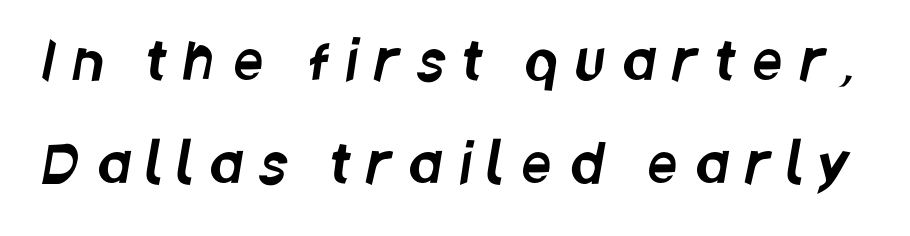
Q: Is the typeface a serif or a sans-serif typeface? A: Sans-serif.
Q: Is the text underlined? A: No.
Q: Is the spacing between letters normal or unusually wide? A: Unusually wide.
Q: Is the spacing between lines tight, normal or loose? A: Loose.
Q: Width (condensed, normal, or wide)? A: Condensed.
Q: Stroke contrast? A: Low.
Q: x-height? A: Large.
Q: Monospaced? A: No.
